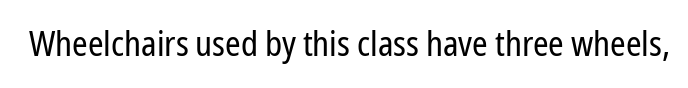
Q: Is the text bold? A: No.
Q: Is the text italic (slanted)? A: No, it is upright.
Q: Is the typeface a serif or a sans-serif typeface? A: Sans-serif.
Q: Is the text underlined? A: No.
Q: Is the spacing between letters normal or unusually wide? A: Normal.
Q: Width (condensed, normal, or wide)? A: Condensed.
Q: Stroke contrast? A: Low.
Q: x-height? A: Medium.
Q: Monospaced? A: No.
